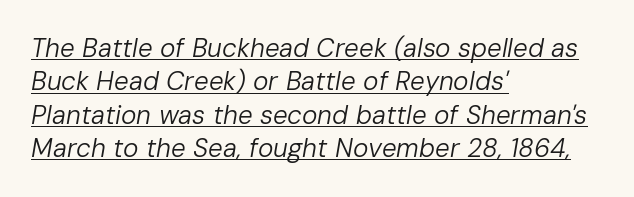
Q: Is the text bold? A: No.
Q: Is the text italic (slanted)? A: Yes, it leans right by about 10 degrees.
Q: Is the text underlined? A: Yes.
Q: How is the paragraph aligned? A: Left-aligned.
Q: Is the spacing between letters normal or unusually wide? A: Normal.
Q: Is the spacing between lines tight, normal or loose? A: Normal.
